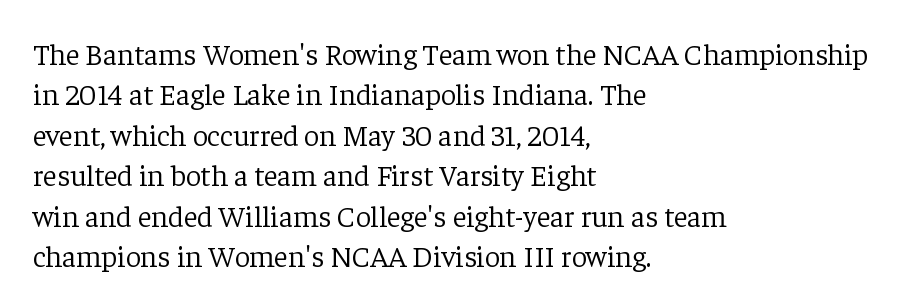
{"serif": "yes", "italic": "no", "bold": "no", "weight": "light", "width": "normal", "stroke_contrast": "low", "x_height": "medium", "monospaced": "no", "underline": "no", "align": "left", "line_spacing": "normal", "line_spacing_ratio": 1.35, "letter_spacing": "normal", "letter_spacing_em": 0.0, "glyph_px": 30}
